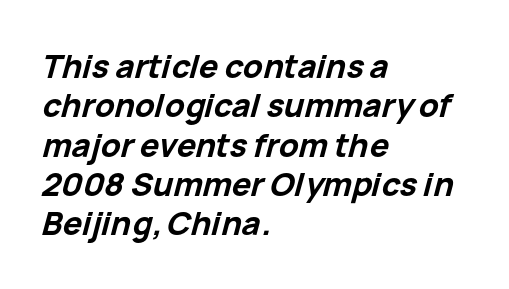
{"italic": "yes", "lean": "right", "slant_degrees": 15, "bold": "yes", "weight": "bold", "width": "normal", "stroke_contrast": "low", "x_height": "medium", "monospaced": "no", "underline": "no", "align": "left", "line_spacing_ratio": 1.23, "letter_spacing": "normal", "letter_spacing_em": 0.0, "glyph_px": 32}
